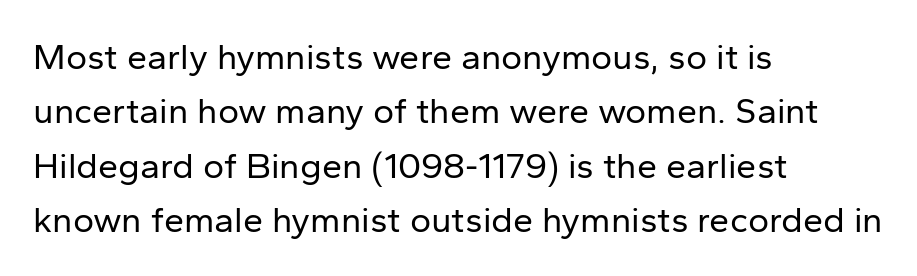
Q: Is the text bold? A: No.
Q: Is the text italic (slanted)? A: No, it is upright.
Q: Is the typeface a serif or a sans-serif typeface? A: Sans-serif.
Q: Is the text underlined? A: No.
Q: How is the paragraph aligned? A: Left-aligned.
Q: Is the spacing between letters normal or unusually wide? A: Normal.
Q: Is the spacing between lines tight, normal or loose? A: Normal.
Q: Width (condensed, normal, or wide)? A: Normal.
Q: Stroke contrast? A: Low.
Q: x-height? A: Medium.
Q: Monospaced? A: No.
